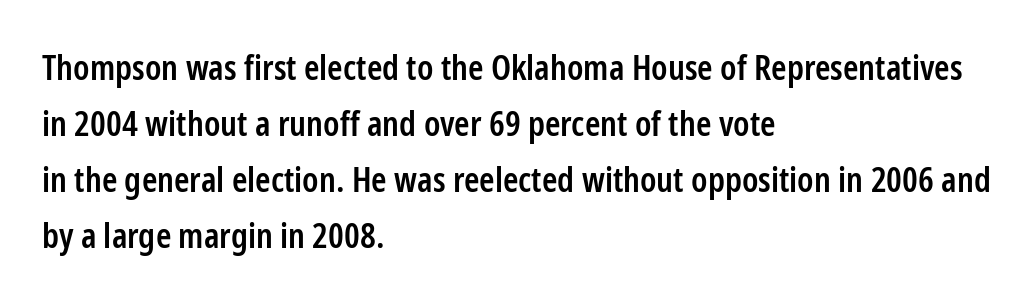
Q: Is the text bold? A: Semi-bold.
Q: Is the text italic (slanted)? A: No, it is upright.
Q: Is the typeface a serif or a sans-serif typeface? A: Sans-serif.
Q: Is the text underlined? A: No.
Q: How is the paragraph aligned? A: Left-aligned.
Q: Is the spacing between letters normal or unusually wide? A: Normal.
Q: Is the spacing between lines tight, normal or loose? A: Normal.
Q: Width (condensed, normal, or wide)? A: Condensed.
Q: Stroke contrast? A: Low.
Q: x-height? A: Medium.
Q: Monospaced? A: No.
